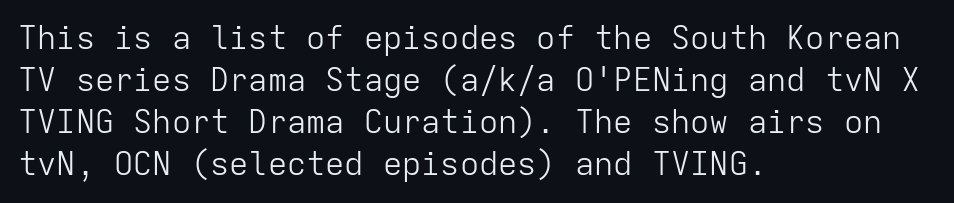
The image shows 32 px light sans-serif type, upright, monospaced; set left-aligned, normal line spacing (1.31x), normal letter spacing, not underlined; low stroke contrast and a medium x-height.
